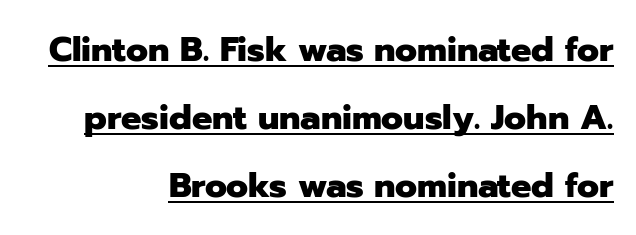
{"serif": "no", "italic": "no", "bold": "yes", "weight": "heavy", "width": "normal", "stroke_contrast": "low", "x_height": "medium", "monospaced": "no", "underline": "yes", "align": "right", "line_spacing": "loose", "line_spacing_ratio": 2.0, "letter_spacing": "normal", "letter_spacing_em": 0.0, "glyph_px": 34}
